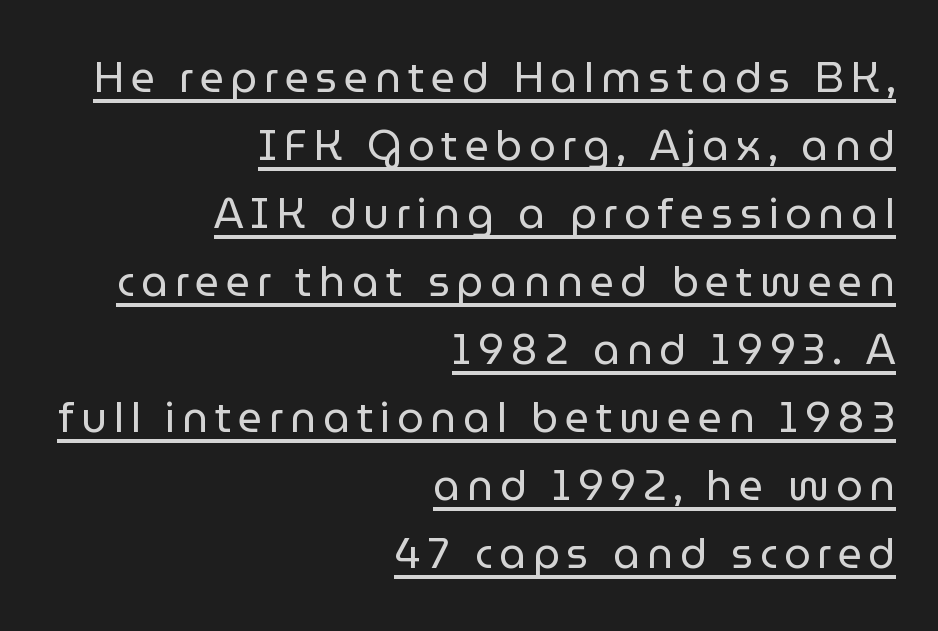
The image shows 42 px regular-weight sans-serif type, upright; set right-aligned, normal line spacing (1.62x), underlined; low stroke contrast and a medium x-height.
